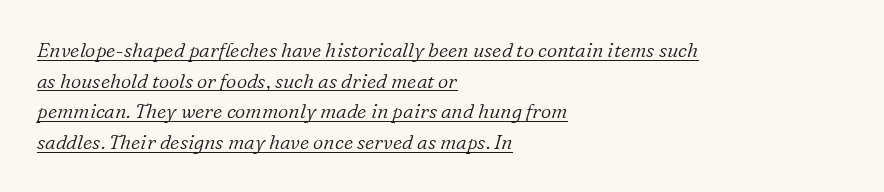
Every character sits at an angle, as italics do. These lines keep a tight, regular rhythm from letter to letter. The rendering uses the underline text-decoration. Horizontal alignment here is leftward, the default for most running prose. In terms of leading, this rendering sits right in the middle. Summary of weight: not heavy and not bold.
